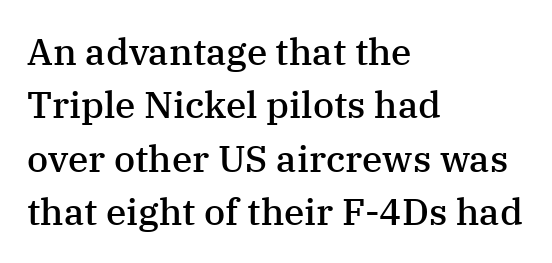
The image shows 37 px semibold serif type, upright; set left-aligned, normal line spacing (1.44x), normal letter spacing, not underlined; medium stroke contrast and a medium x-height.
